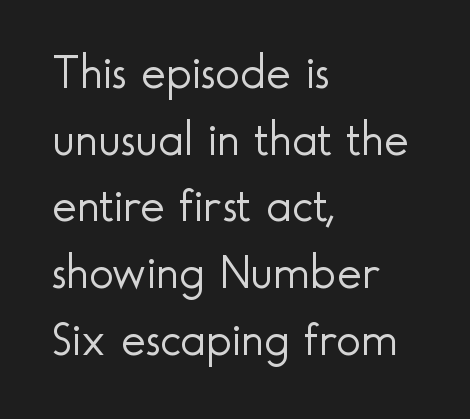
Q: Is the text bold? A: No.
Q: Is the text italic (slanted)? A: No, it is upright.
Q: Is the typeface a serif or a sans-serif typeface? A: Sans-serif.
Q: Is the text underlined? A: No.
Q: How is the paragraph aligned? A: Left-aligned.
Q: Is the spacing between letters normal or unusually wide? A: Normal.
Q: Is the spacing between lines tight, normal or loose? A: Normal.
Q: Width (condensed, normal, or wide)? A: Normal.
Q: x-height? A: Small.
Q: Monospaced? A: No.
